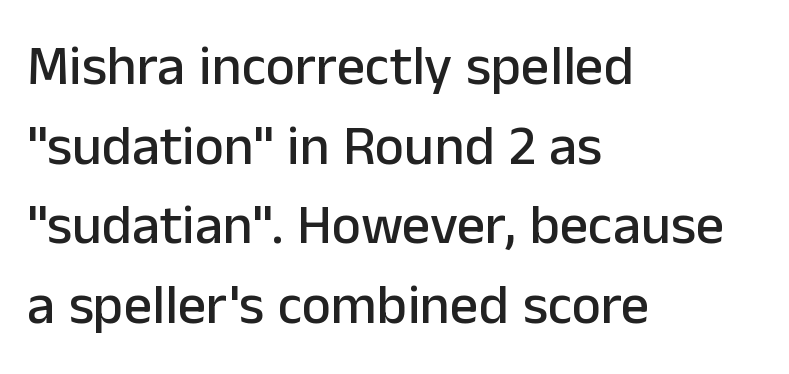
Q: Is the text italic (slanted)? A: No, it is upright.
Q: Is the typeface a serif or a sans-serif typeface? A: Sans-serif.
Q: Is the text underlined? A: No.
Q: How is the paragraph aligned? A: Left-aligned.
Q: Is the spacing between letters normal or unusually wide? A: Normal.
Q: Is the spacing between lines tight, normal or loose? A: Normal.
Q: Width (condensed, normal, or wide)? A: Normal.
Q: Stroke contrast? A: Low.
Q: x-height? A: Medium.
Q: Monospaced? A: No.
